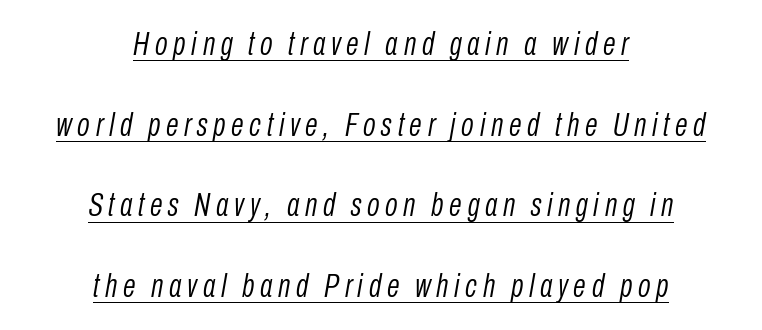
The image shows 33 px light, condensed type, italic (leaning right); set centered, loose line spacing (2.44x), underlined; low stroke contrast and a medium x-height.
